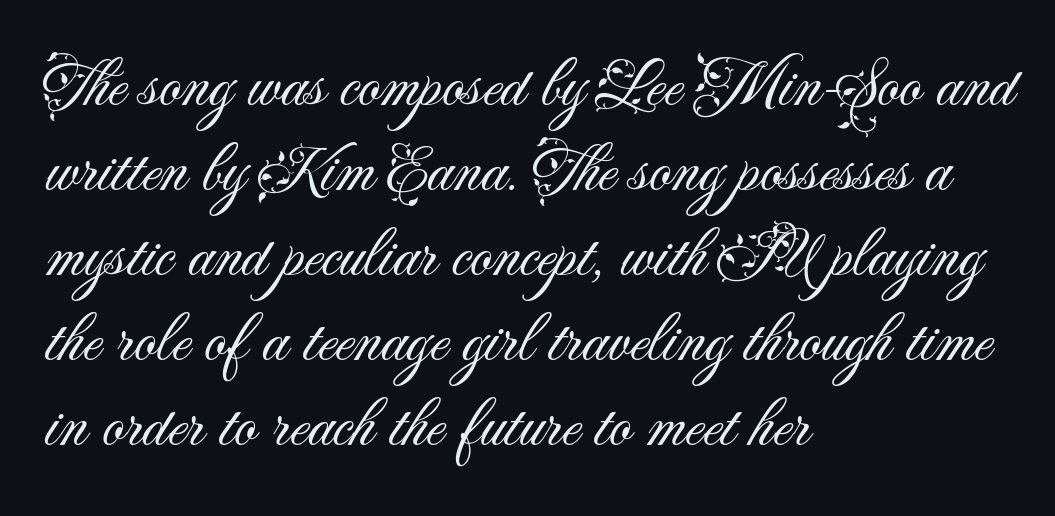
The rendering uses natural spacing where letterforms have individual widths. Stems here are at most as thick as an everyday book face. Just letters on the line, the space beneath them empty. Each letter's strokes conclude bluntly, with no projecting serifs. What's the leading like? Ordinary, nothing unusual.
